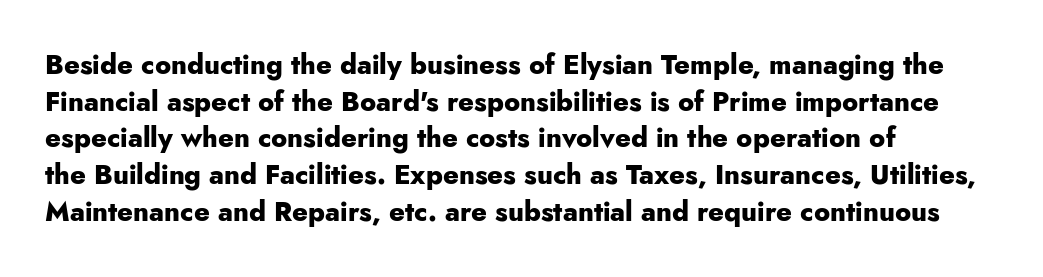
{"italic": "no", "bold": "yes", "underline": "no", "align": "left", "line_spacing": "normal", "line_spacing_ratio": 1.36, "letter_spacing": "normal", "letter_spacing_em": 0.0, "glyph_px": 27}
